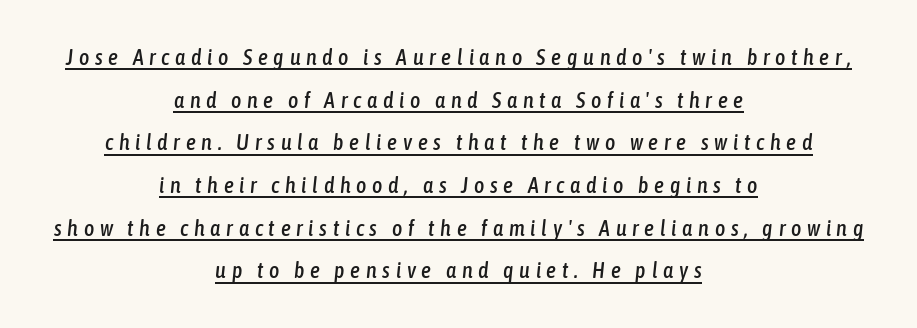
Q: Is the text italic (slanted)? A: Yes, it leans right by about 6 degrees.
Q: Is the text underlined? A: Yes.
Q: How is the paragraph aligned? A: Centered.
Q: Is the spacing between letters normal or unusually wide? A: Unusually wide.
Q: Is the spacing between lines tight, normal or loose? A: Loose.
